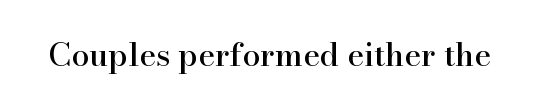
{"serif": "yes", "italic": "no", "width": "normal", "stroke_contrast": "high", "x_height": "small", "monospaced": "no", "underline": "no", "letter_spacing": "normal", "letter_spacing_em": 0.0, "glyph_px": 32}
